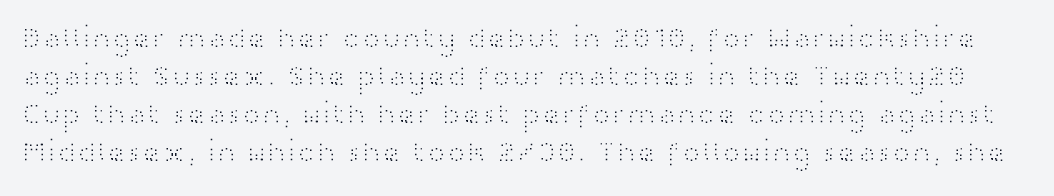
Q: Is the text bold? A: No.
Q: Is the text italic (slanted)? A: No, it is upright.
Q: Is the typeface a serif or a sans-serif typeface? A: Sans-serif.
Q: Is the text underlined? A: No.
Q: Is the spacing between letters normal or unusually wide? A: Normal.
Q: Is the spacing between lines tight, normal or loose? A: Normal.
Q: Width (condensed, normal, or wide)? A: Wide.
Q: Stroke contrast? A: High.
Q: x-height? A: Medium.
Q: Monospaced? A: No.
